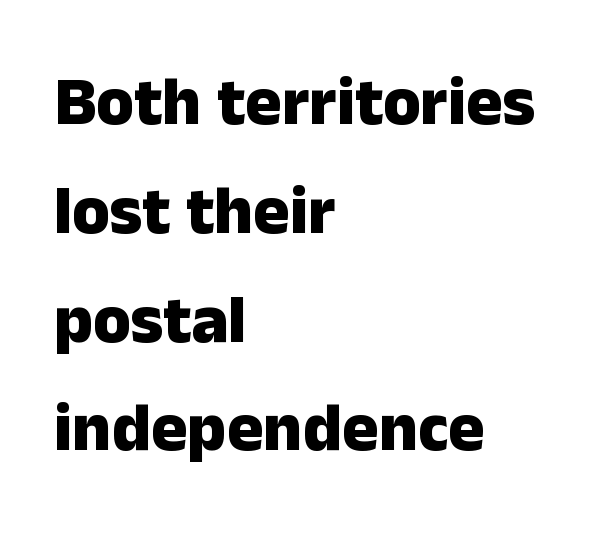
The image shows 68 px heavy sans-serif type, upright; set left-aligned, normal line spacing (1.6x), normal letter spacing, not underlined; low stroke contrast and a medium x-height.
